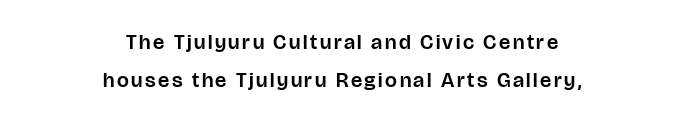
Q: Is the text italic (slanted)? A: No, it is upright.
Q: Is the text underlined? A: No.
Q: How is the paragraph aligned? A: Centered.
